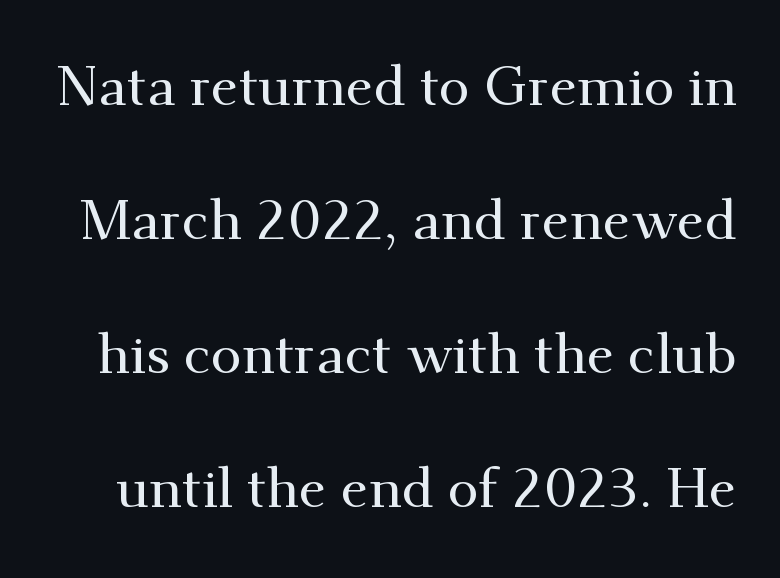
Q: Is the text italic (slanted)? A: No, it is upright.
Q: Is the typeface a serif or a sans-serif typeface? A: Serif.
Q: Is the text underlined? A: No.
Q: Is the spacing between letters normal or unusually wide? A: Normal.
Q: Is the spacing between lines tight, normal or loose? A: Loose.
Q: Width (condensed, normal, or wide)? A: Normal.
Q: Stroke contrast? A: Medium.
Q: x-height? A: Small.
Q: Monospaced? A: No.
